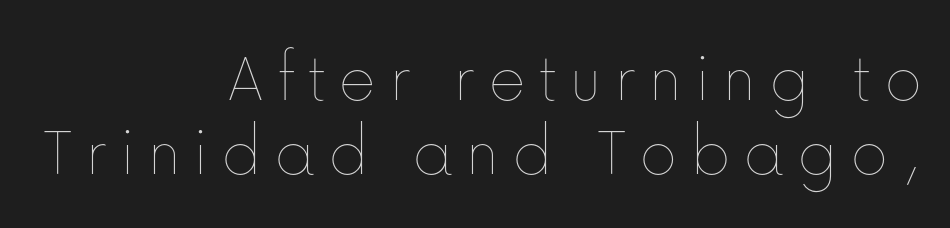
Q: Is the text bold? A: No.
Q: Is the text italic (slanted)? A: No, it is upright.
Q: Is the text underlined? A: No.
Q: How is the paragraph aligned? A: Right-aligned.
Q: Is the spacing between lines tight, normal or loose? A: Tight.
Q: Width (condensed, normal, or wide)? A: Normal.
Q: Stroke contrast? A: Low.
Q: x-height? A: Medium.
Q: Monospaced? A: No.
